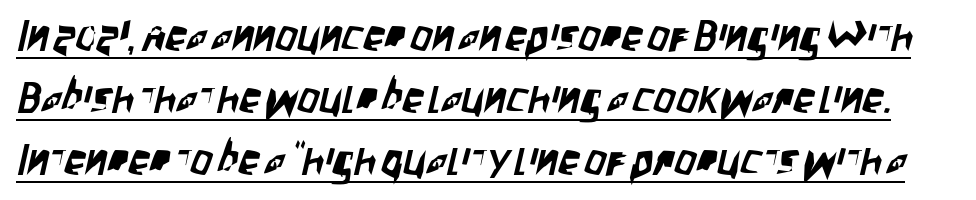
What kind of face is this? One without serifs — a sans. The space between consecutive lines is moderate. The rendering uses natural spacing where letterforms have individual widths. Quick note: underline on.
